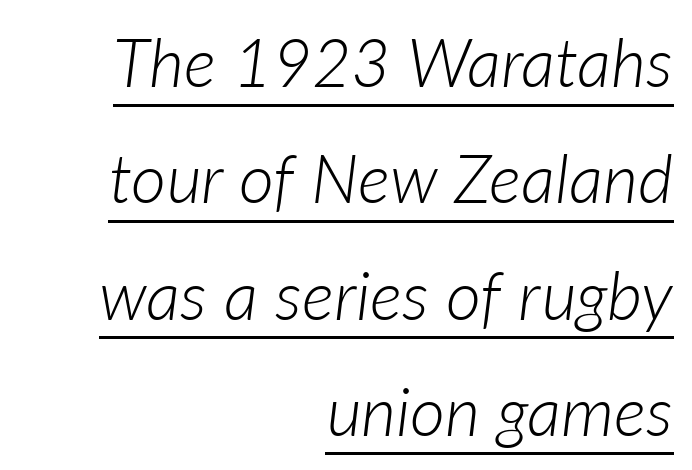
The image shows 68 px light type, italic (leaning right); set right-aligned, line spacing 1.71x, normal letter spacing, underlined; low stroke contrast and a medium x-height.
